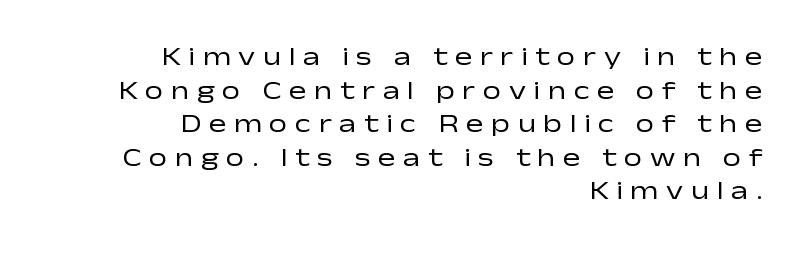
Q: Is the text bold? A: No.
Q: Is the text italic (slanted)? A: No, it is upright.
Q: Is the text underlined? A: No.
Q: How is the paragraph aligned? A: Right-aligned.
Q: Is the spacing between letters normal or unusually wide? A: Unusually wide.
Q: Is the spacing between lines tight, normal or loose? A: Normal.
